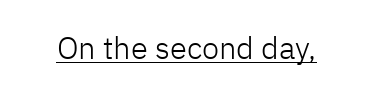
{"serif": "no", "italic": "no", "bold": "no", "weight": "light", "width": "normal", "stroke_contrast": "low", "x_height": "medium", "monospaced": "no", "underline": "yes", "letter_spacing": "normal", "letter_spacing_em": 0.0, "glyph_px": 31}
